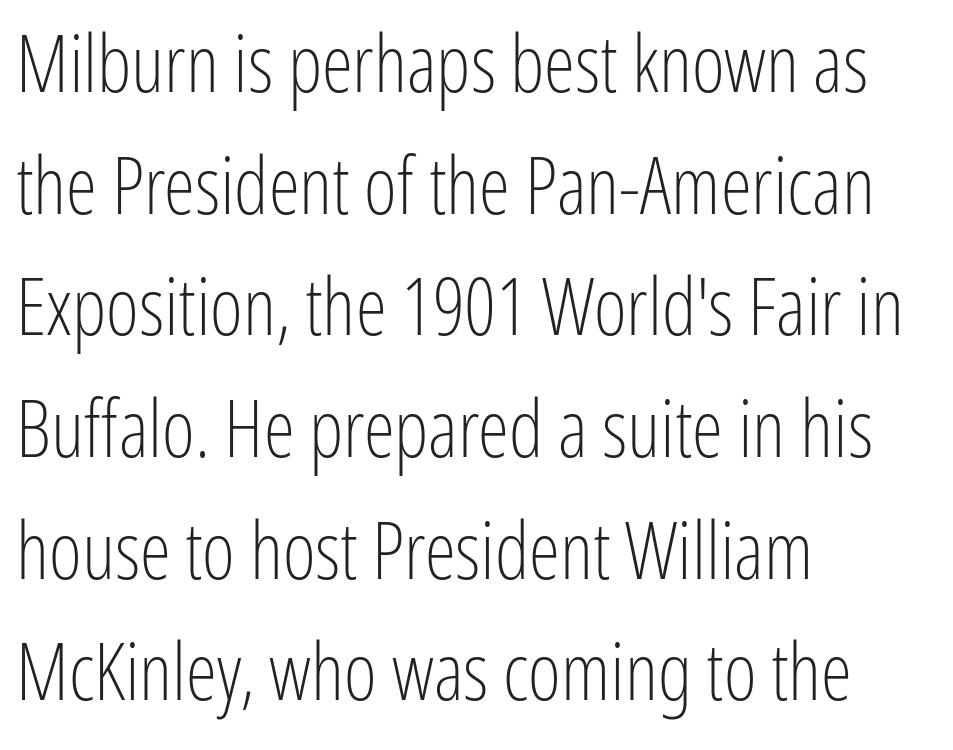
The image shows 79 px light, condensed sans-serif type, upright; set left-aligned, normal line spacing (1.54x), normal letter spacing, not underlined; low stroke contrast and a medium x-height.
